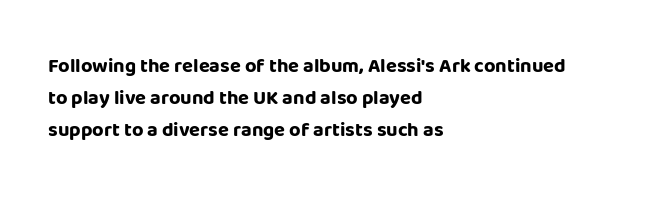
{"italic": "no", "bold": "yes", "underline": "no", "align": "left", "line_spacing": "normal", "line_spacing_ratio": 1.59, "letter_spacing": "normal", "letter_spacing_em": 0.0, "glyph_px": 20}
